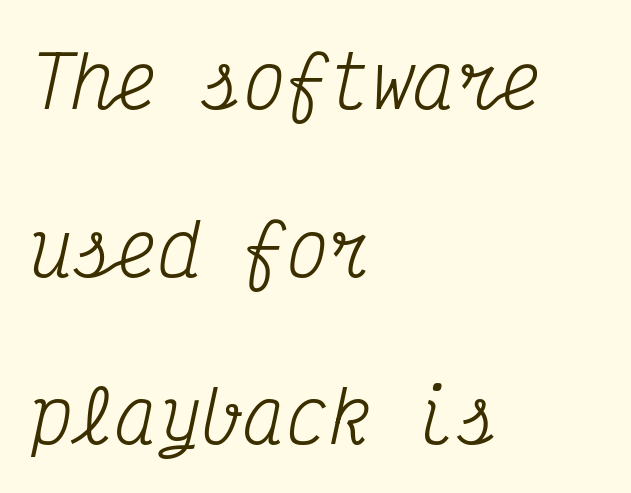
The image shows 71 px regular-weight, condensed serif type, italic (leaning right), monospaced; set left-aligned, loose line spacing (2.36x), normal letter spacing, not underlined; medium stroke contrast and a medium x-height.
